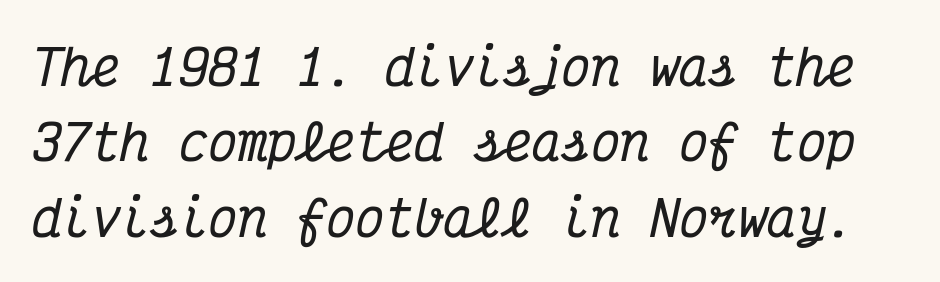
Each letter, wide or thin by design, is forced into the same width here. Serif or sans? Serif — the stroke terminals have little feet. Type without underlining. Tall strokes in this sample are angled rather than plumb. Does extra space separate the letters? No, they use regular spacing.
